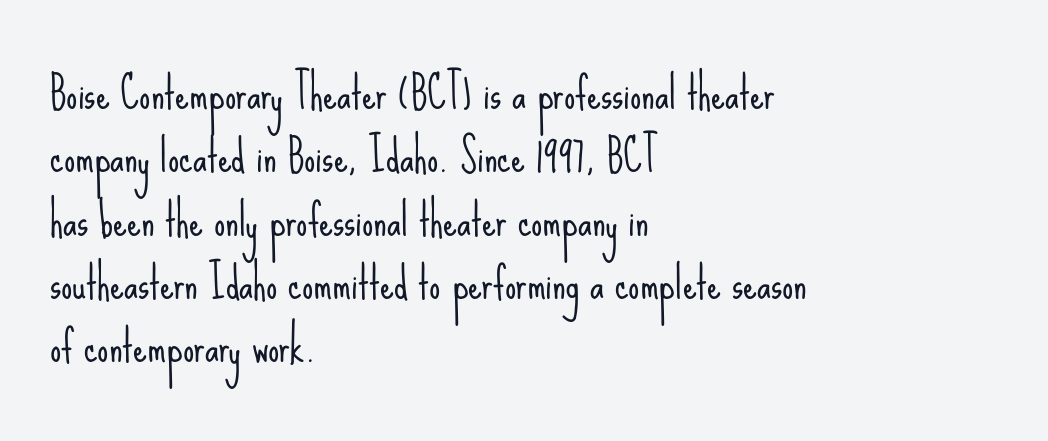
Stem width sits at or under what a default text font uses. A typesetter would call this proportional, since set widths differ per character. The rendering keeps characters at their native spacing. Does the leading feel generous? No, just average. Line starts are locked; line ends wander.
